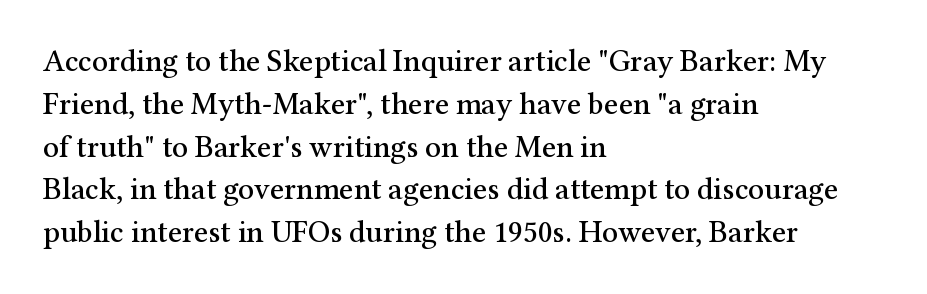
Q: Is the text italic (slanted)? A: No, it is upright.
Q: Is the typeface a serif or a sans-serif typeface? A: Serif.
Q: Is the text underlined? A: No.
Q: How is the paragraph aligned? A: Left-aligned.
Q: Is the spacing between letters normal or unusually wide? A: Normal.
Q: Is the spacing between lines tight, normal or loose? A: Normal.
Q: Width (condensed, normal, or wide)? A: Normal.
Q: Stroke contrast? A: Medium.
Q: x-height? A: Medium.
Q: Monospaced? A: No.
